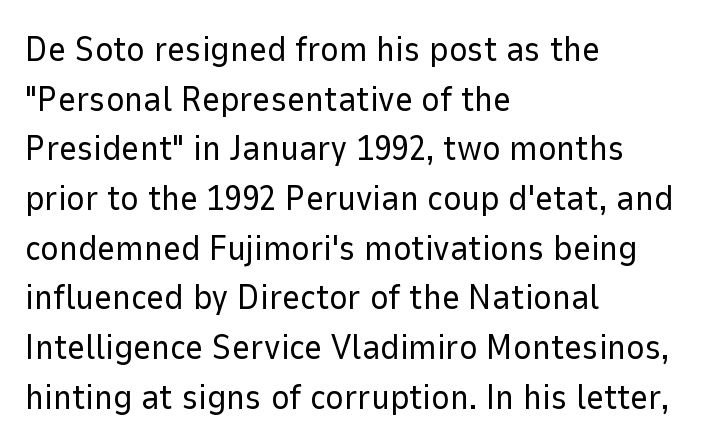
The image shows 35 px regular-weight sans-serif type, upright; set left-aligned, normal line spacing (1.42x), normal letter spacing, not underlined; low stroke contrast and a medium x-height.
